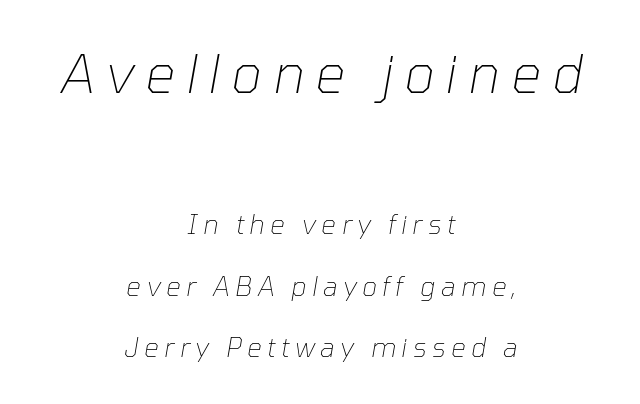
{"italic": "yes", "lean": "right", "slant_degrees": 10, "bold": "no", "weight": "thin", "width": "normal", "stroke_contrast": "low", "x_height": "medium", "monospaced": "no", "underline": "no", "align": "center", "line_spacing": "loose", "line_spacing_ratio": 2.37, "letter_spacing": "wide", "letter_spacing_em": 0.21, "larger_block": "first", "size_ratio": 2.04, "glyph_px": 53}
